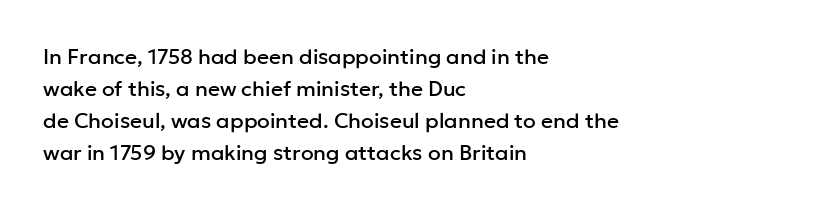
Spacing between characters is what you'd get straight out of the box. This sample is left-justified, so line endings fall wherever the words run out. Has an underline been added? It has not. Evenly set lines give the paragraph a standard silhouette. You can tell it's not italic because the verticals are truly vertical.
